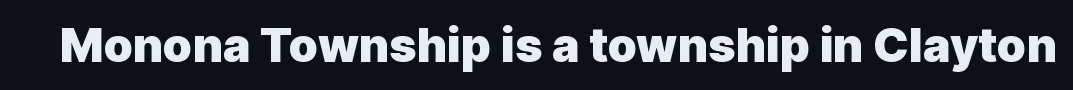
Does the lettering tilt? It doesn't — this is upright. The letterforms sit shoulder to shoulder at normal distance. Spacing verdict: proportional, widths tailored to each character. Honestly, there is no underline to notice here at all. Are there feet on the stems? There aren't — it's a sans. Chunky letters — that's bold for sure.
